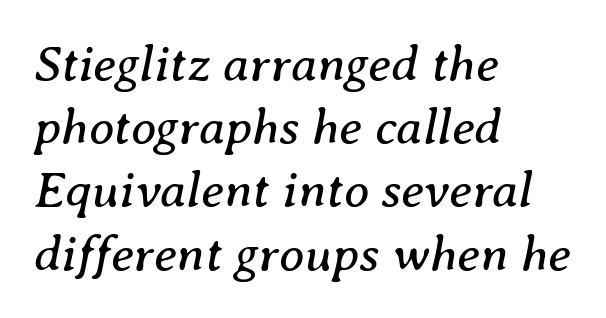
Q: Is the text bold? A: No.
Q: Is the text italic (slanted)? A: Yes, it leans right by about 8 degrees.
Q: Is the typeface a serif or a sans-serif typeface? A: Serif.
Q: Is the text underlined? A: No.
Q: How is the paragraph aligned? A: Left-aligned.
Q: Is the spacing between letters normal or unusually wide? A: Normal.
Q: Width (condensed, normal, or wide)? A: Normal.
Q: Stroke contrast? A: Medium.
Q: x-height? A: Medium.
Q: Monospaced? A: No.
